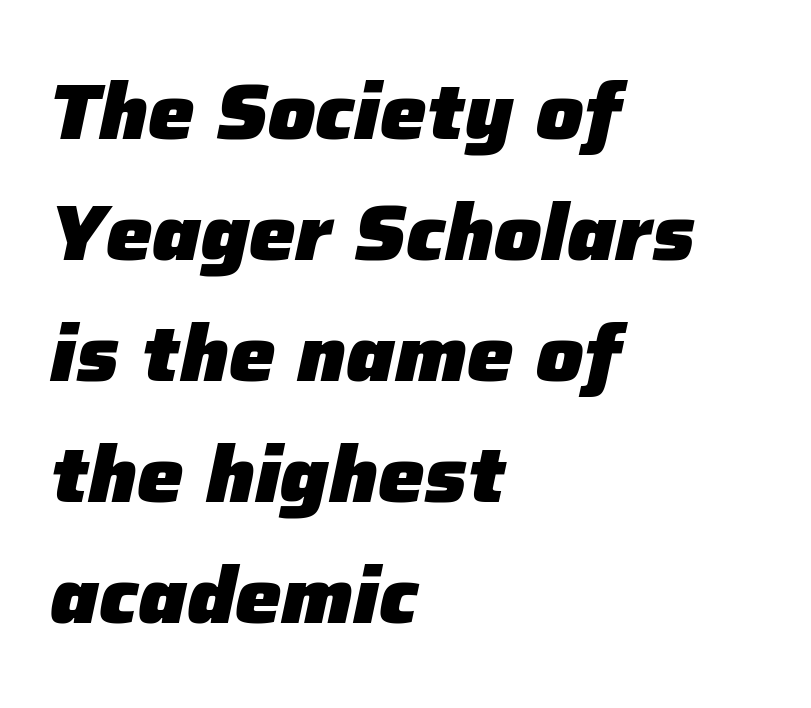
The image shows 78 px heavy type, italic (leaning right); set left-aligned, normal line spacing (1.55x), normal letter spacing, not underlined; low stroke contrast and a medium x-height.
